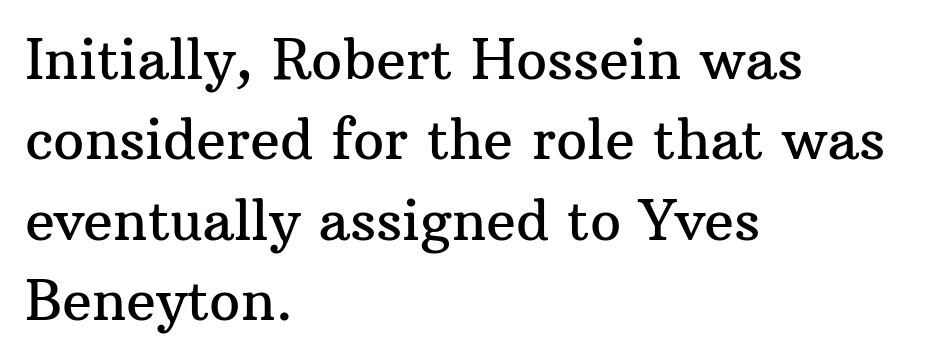
The type sits square on the baseline with zero lean. Proportional: the letters do not fall into vertical columns. Leading: standard. Inter-character spacing is left at the font's built-in metrics.
